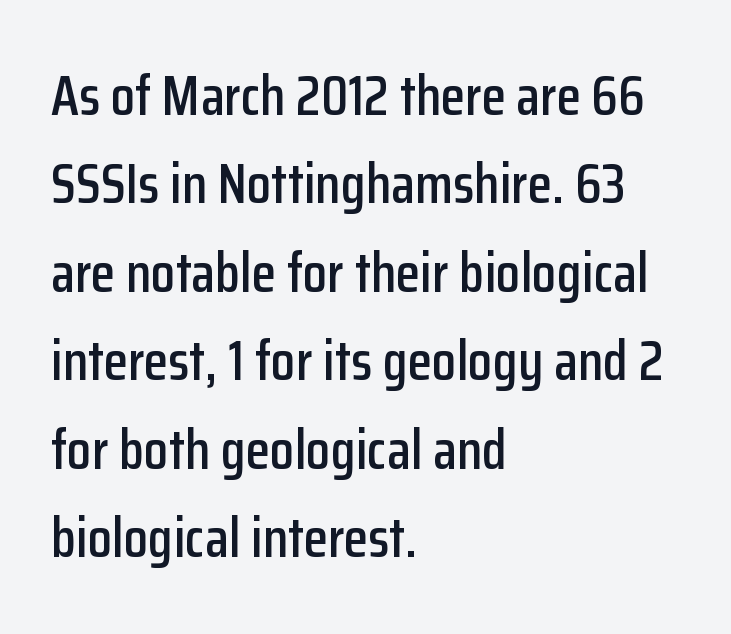
The font family rendered here belongs to the sans-serif group. This block has exactly the height ordinary leading produces. Designer's note — italics off, roman on. Lines of text with bare space underneath. Left-aligned paragraph, ragged on the right.
